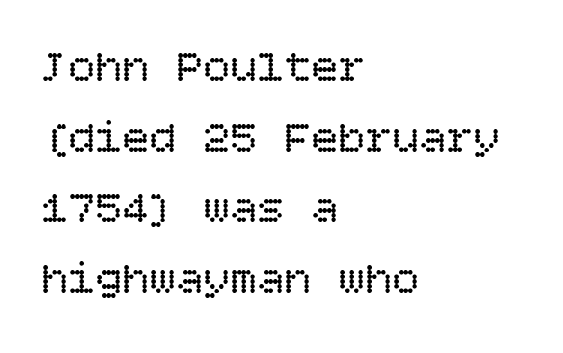
Q: Is the text bold? A: No.
Q: Is the text italic (slanted)? A: No, it is upright.
Q: Is the text underlined? A: No.
Q: How is the paragraph aligned? A: Left-aligned.
Q: Is the spacing between letters normal or unusually wide? A: Normal.
Q: Is the spacing between lines tight, normal or loose? A: Normal.
Q: Width (condensed, normal, or wide)? A: Normal.
Q: Stroke contrast? A: Low.
Q: x-height? A: Large.
